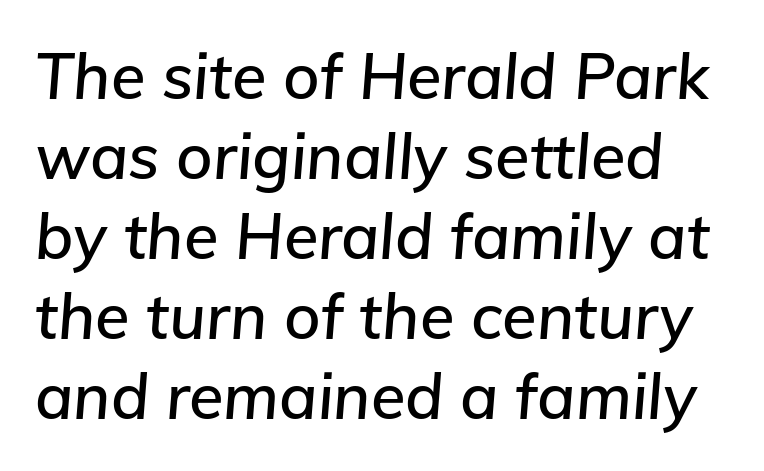
You can tell it's italic because the verticals aren't actually vertical. This rendering features lettering with no underline. Compared with typical body copy, the letter spacing here is the same. You could not count columns in this text — the font is proportionally spaced.
